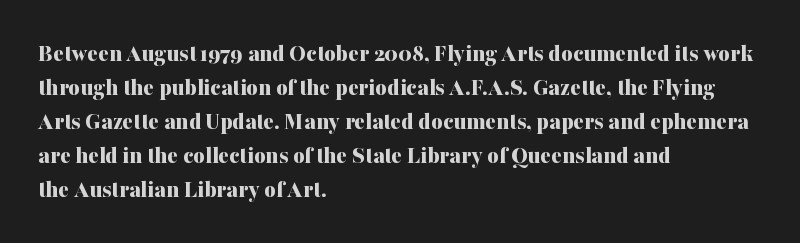
{"italic": "no", "bold": "yes", "underline": "no", "align": "left", "line_spacing": "normal", "line_spacing_ratio": 1.36, "letter_spacing": "normal", "letter_spacing_em": 0.0, "glyph_px": 25}
